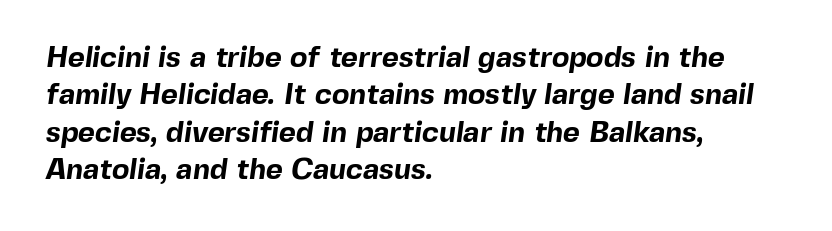
The image shows 29 px bold sans-serif type; set left-aligned, normal line spacing (1.29x), normal letter spacing, not underlined; a medium x-height.
